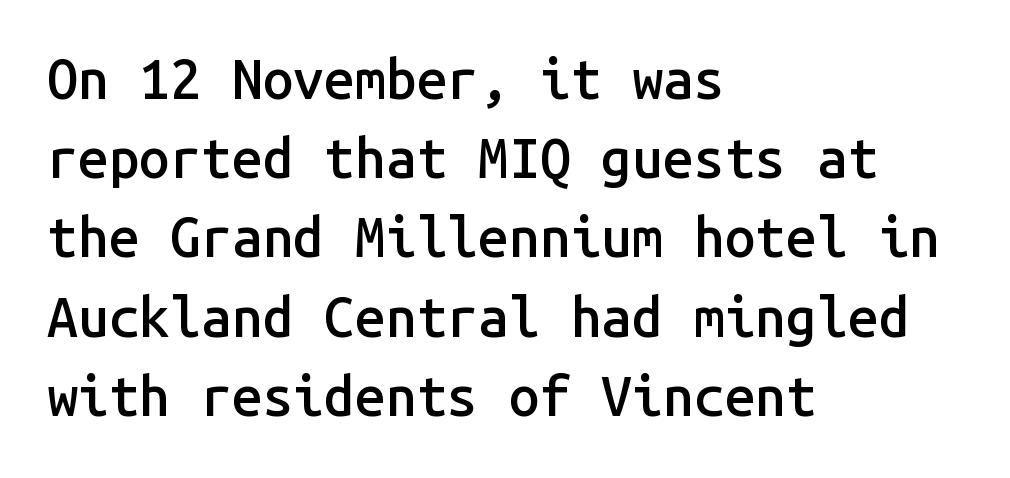
The image shows 55 px semibold sans-serif type, upright, monospaced; set left-aligned, normal line spacing (1.44x), normal letter spacing, not underlined; low stroke contrast and a medium x-height.
